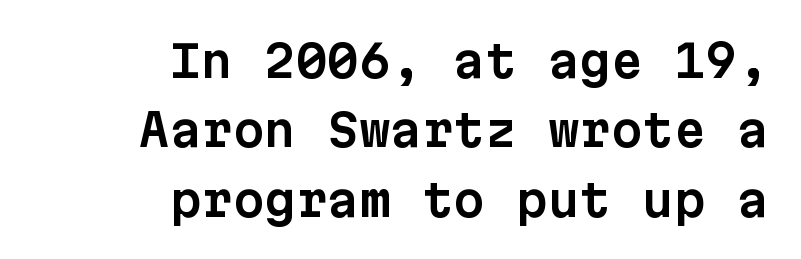
The image shows 45 px sans-serif type, upright, monospaced; set right-aligned, normal line spacing (1.54x), normal letter spacing, not underlined; low stroke contrast and a medium x-height.
